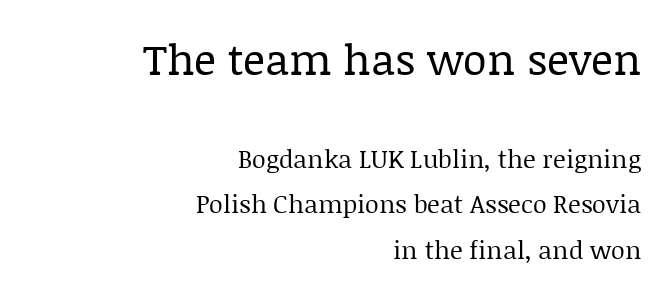
Short note: letters normally spaced. Type style note: has serifs. Does the bottom block carry the larger type? No, the top block does. Proportional: the letters do not fall into vertical columns.
